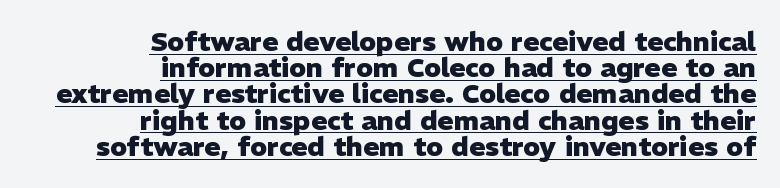
The image shows 27 px bold type, upright; set right-aligned, tight line spacing (0.97x), normal letter spacing, underlined.
